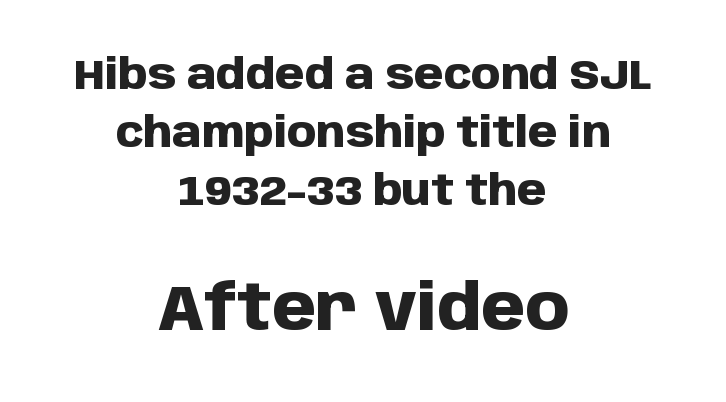
{"serif": "no", "italic": "no", "bold": "yes", "weight": "heavy", "width": "normal", "stroke_contrast": "low", "x_height": "large", "monospaced": "no", "underline": "no", "align": "center", "line_spacing": "normal", "line_spacing_ratio": 1.38, "letter_spacing": "normal", "letter_spacing_em": 0.0, "larger_block": "second", "size_ratio": 1.5, "glyph_px": 63}
